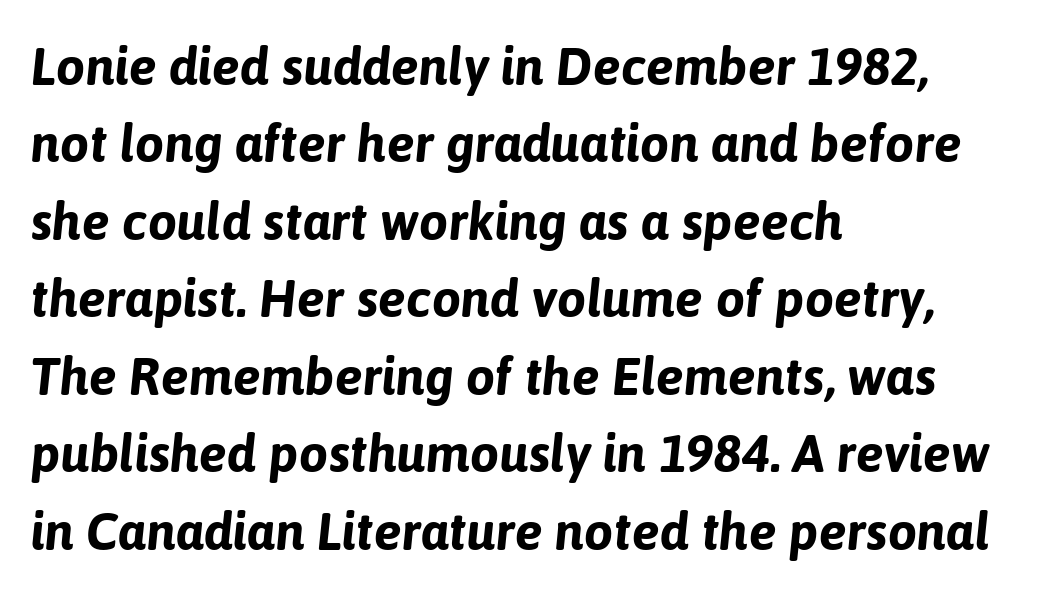
The strokes are fattened all the way to bold. Glyph-to-glyph distance matches everyday printed text. The face used here is proportionally spaced, like ordinary book or web type. Honestly, the row spacing looks completely unremarkable. Lines of text with bare space underneath.
